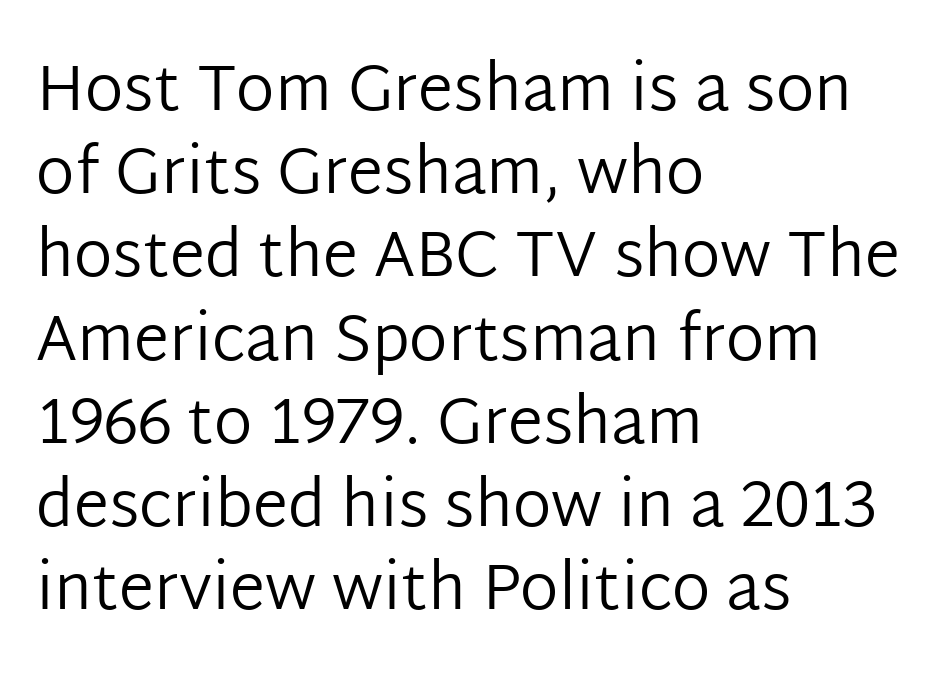
Glyph-to-glyph distance matches everyday printed text. The passage shown is typeset with a sans-serif family. Quick note: underline off. The passage shown is typed in a proportional face where columns would drift.
